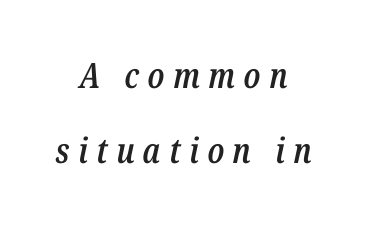
{"italic": "yes", "lean": "right", "slant_degrees": 12, "bold": "semi", "weight": "semibold", "width": "condensed", "stroke_contrast": "low", "x_height": "medium", "monospaced": "no", "underline": "no", "align": "center", "line_spacing": "loose", "line_spacing_ratio": 2.15, "letter_spacing": "wide", "letter_spacing_em": 0.24, "glyph_px": 35}
